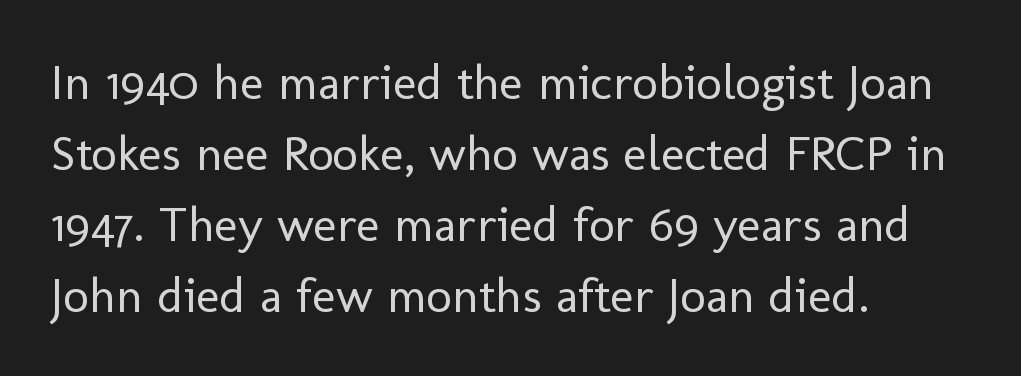
{"serif": "no", "italic": "no", "bold": "no", "weight": "regular", "width": "normal", "stroke_contrast": "low", "x_height": "medium", "monospaced": "no", "underline": "no", "align": "left", "line_spacing": "normal", "line_spacing_ratio": 1.42, "letter_spacing": "normal", "letter_spacing_em": 0.0, "glyph_px": 50}
